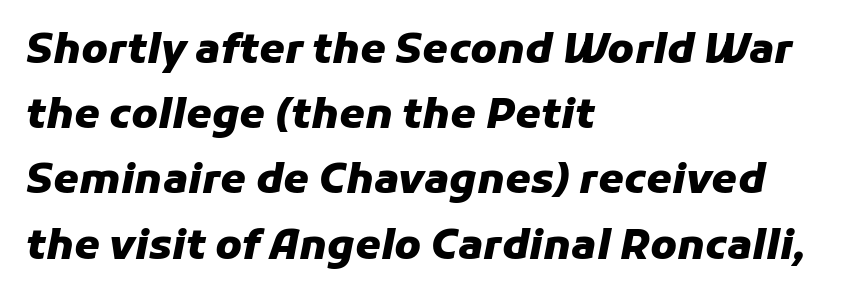
Q: Is the text bold? A: Yes.
Q: Is the text italic (slanted)? A: Yes, it leans right by about 11 degrees.
Q: Is the text underlined? A: No.
Q: How is the paragraph aligned? A: Left-aligned.
Q: Is the spacing between letters normal or unusually wide? A: Normal.
Q: Is the spacing between lines tight, normal or loose? A: Normal.
Q: Width (condensed, normal, or wide)? A: Normal.
Q: Stroke contrast? A: Low.
Q: x-height? A: Medium.
Q: Monospaced? A: No.
